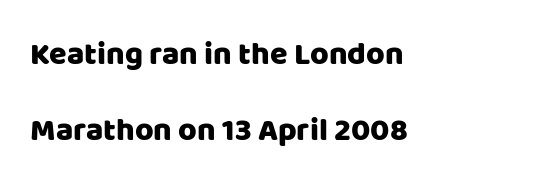
The letters carry no serifs — their stems end cleanly without finishing strokes. You could not count columns in this text — the font is proportionally spaced. This rendering leaves character spacing at its baseline value. The letters stand upright; this is a roman face. The passage shown stacks its lines with a broad gap.
